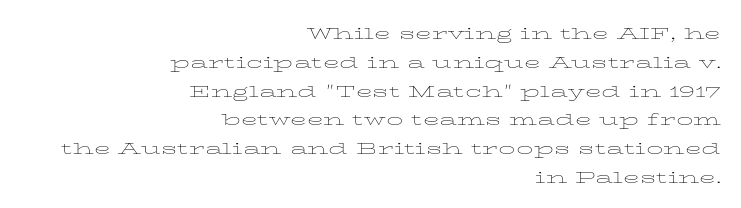
The image shows 22 px text type, upright; set right-aligned, normal line spacing (1.31x), normal letter spacing, not underlined.
